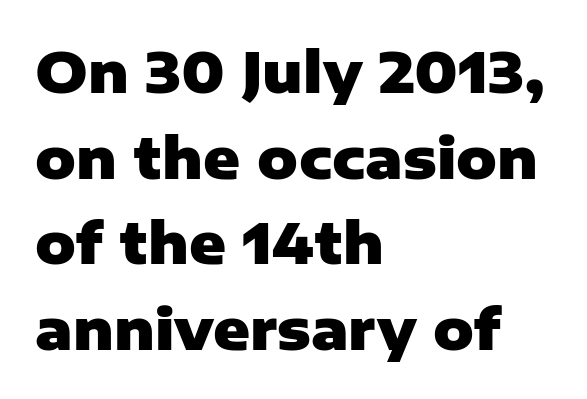
The image shows 56 px heavy sans-serif type, upright; set left-aligned, normal line spacing (1.53x), normal letter spacing, not underlined; low stroke contrast and a medium x-height.
